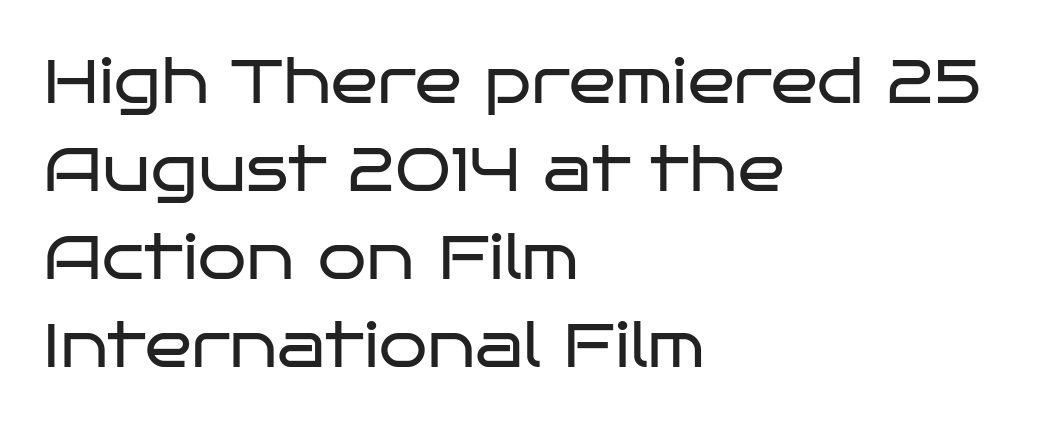
Type without underlining. The letters look calm and open, with moderate or lighter stems. The paragraph has a hard left edge and a soft right edge. The line texture is even and compact thanks to regular tracking. Nope, no serifs anywhere on these letters.
